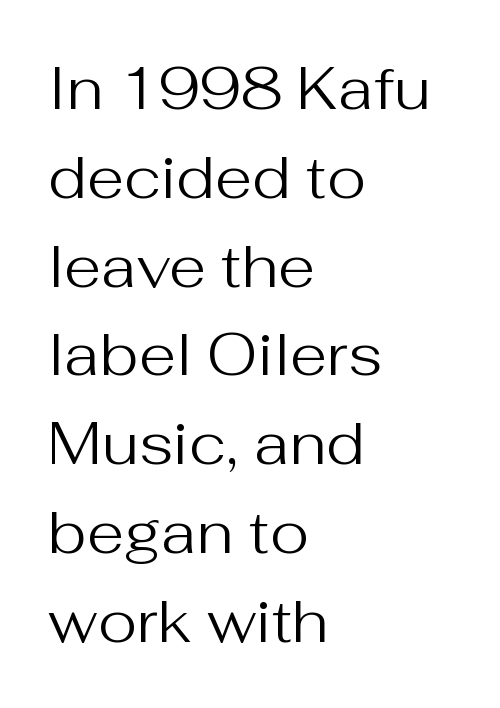
The image shows 60 px regular-weight sans-serif type, upright; set left-aligned, normal line spacing (1.48x), normal letter spacing, not underlined; medium stroke contrast and a medium x-height.
